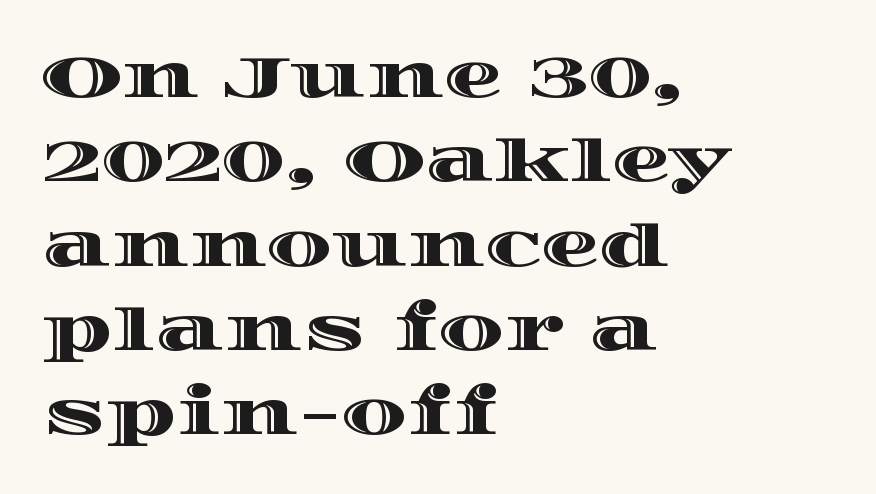
Q: Is the text italic (slanted)? A: No, it is upright.
Q: Is the text underlined? A: No.
Q: How is the paragraph aligned? A: Left-aligned.
Q: Is the spacing between letters normal or unusually wide? A: Normal.
Q: Is the spacing between lines tight, normal or loose? A: Normal.
Q: Width (condensed, normal, or wide)? A: Wide.
Q: x-height? A: Large.
Q: Monospaced? A: No.
